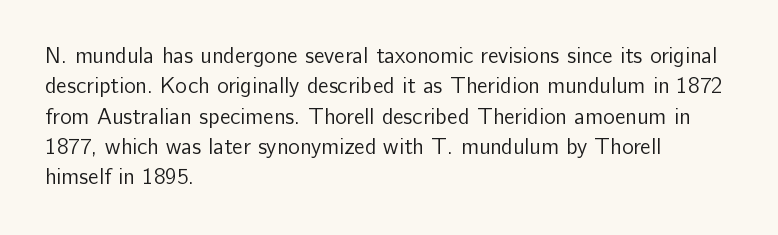
{"italic": "no", "bold": "no", "underline": "no", "align": "left", "line_spacing": "normal", "line_spacing_ratio": 1.38, "letter_spacing": "normal", "letter_spacing_em": 0.0, "glyph_px": 22}
